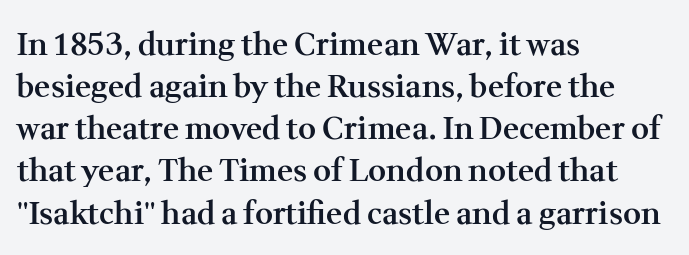
Q: Is the text bold? A: Semi-bold.
Q: Is the text italic (slanted)? A: No, it is upright.
Q: Is the typeface a serif or a sans-serif typeface? A: Serif.
Q: Is the text underlined? A: No.
Q: How is the paragraph aligned? A: Left-aligned.
Q: Is the spacing between letters normal or unusually wide? A: Normal.
Q: Is the spacing between lines tight, normal or loose? A: Normal.
Q: Width (condensed, normal, or wide)? A: Normal.
Q: Stroke contrast? A: Medium.
Q: x-height? A: Medium.
Q: Monospaced? A: No.
